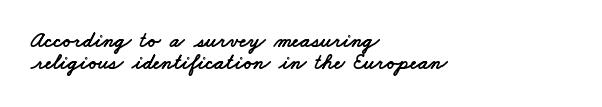
The image shows 22 px text type; set left-aligned, tight line spacing (0.99x), normal letter spacing, not underlined.
